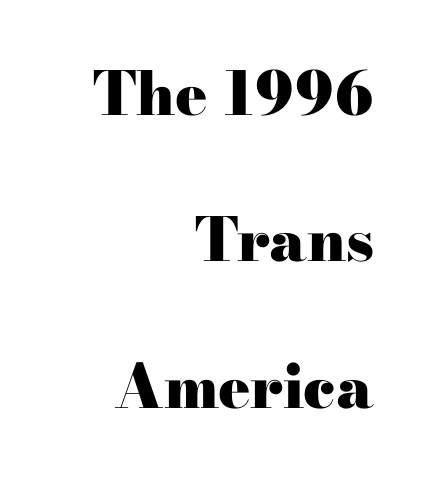
The image shows 60 px heavy, wide serif type, upright; set right-aligned, loose line spacing (2.44x), normal letter spacing, not underlined; high stroke contrast and a small x-height.
